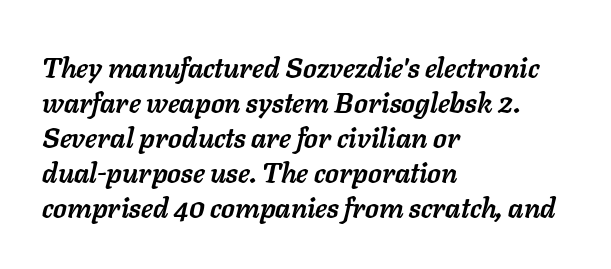
{"italic": "yes", "lean": "right", "slant_degrees": 11, "bold": "yes", "weight": "semibold", "width": "normal", "stroke_contrast": "low", "x_height": "medium", "monospaced": "no", "underline": "no", "align": "left", "line_spacing": "normal", "line_spacing_ratio": 1.25, "letter_spacing": "normal", "letter_spacing_em": 0.0, "glyph_px": 28}
